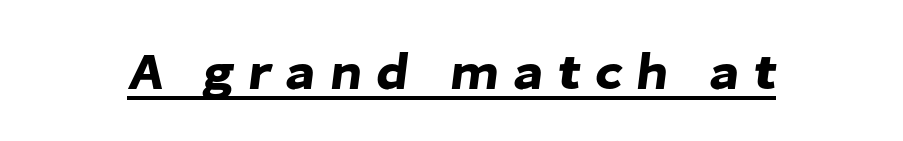
No feet cap the strokes, marking this as sans-serif type. Each letter keeps its own natural width here, so spacing adapts to shape. This is underlined copy, the kind a proofreader might mark for attention. Between one letter and the next there's a generous, obvious gap.
